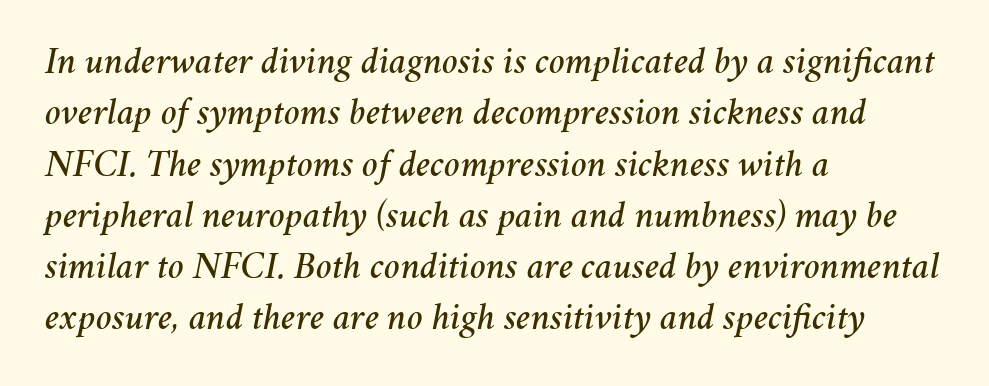
The image shows 38 px text type, italic (leaning right); set left-aligned, normal line spacing (1.35x), normal letter spacing, not underlined; medium stroke contrast and a medium x-height.
